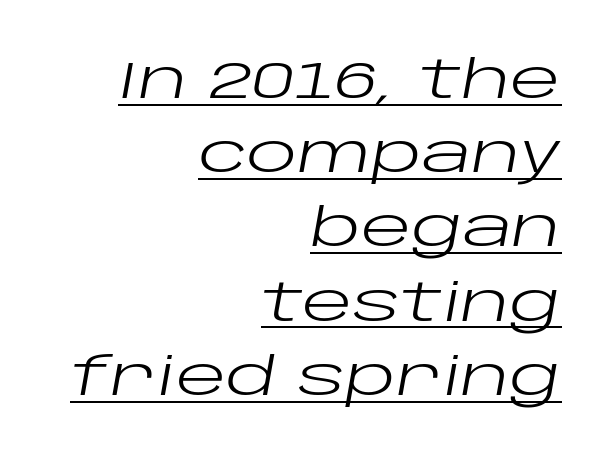
{"italic": "yes", "lean": "right", "slant_degrees": 10, "bold": "no", "weight": "regular", "width": "wide", "stroke_contrast": "low", "x_height": "large", "monospaced": "no", "underline": "yes", "align": "right", "line_spacing": "normal", "line_spacing_ratio": 1.4, "letter_spacing": "normal", "letter_spacing_em": 0.0, "glyph_px": 53}
